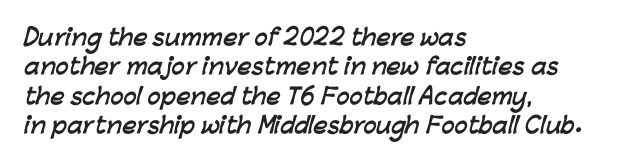
{"bold": "yes", "underline": "no", "align": "left", "line_spacing": "normal", "line_spacing_ratio": 1.34, "letter_spacing": "normal", "letter_spacing_em": 0.0, "glyph_px": 22}
